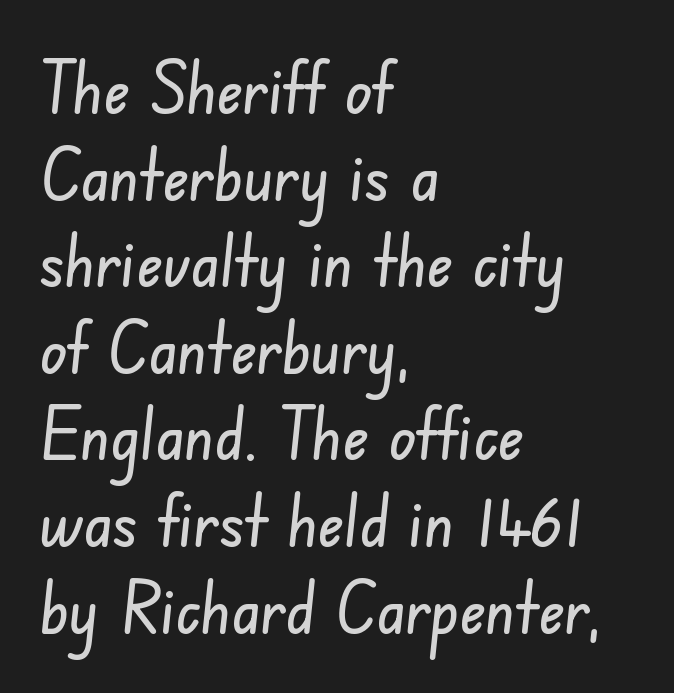
The image shows 71 px condensed sans-serif type; set left-aligned, line spacing 1.22x, normal letter spacing, not underlined; low stroke contrast and a small x-height.
